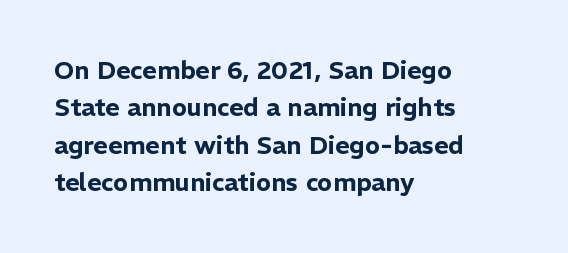
Q: Is the text italic (slanted)? A: No, it is upright.
Q: Is the text underlined? A: No.
Q: How is the paragraph aligned? A: Left-aligned.
Q: Is the spacing between letters normal or unusually wide? A: Normal.
Q: Is the spacing between lines tight, normal or loose? A: Normal.
